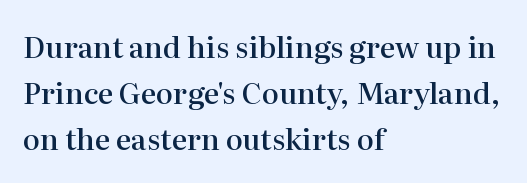
Tracking value appears to be zero — textbook default spacing. This sample has the flowing, uneven cadence of proportional lettering. Honestly, there is no underline to notice here at all. Nope, not italic — everything's standing straight. These lines sit exactly where default settings would place them. Are there feet on the stems? There are — it's a serif.
